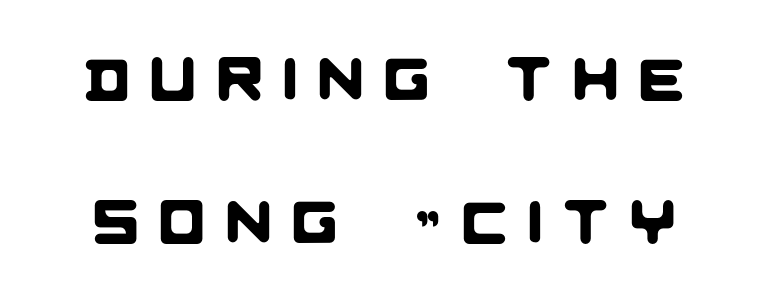
Q: Is the typeface a serif or a sans-serif typeface? A: Sans-serif.
Q: Is the text underlined? A: No.
Q: Is the spacing between letters normal or unusually wide? A: Unusually wide.
Q: Is the spacing between lines tight, normal or loose? A: Loose.
Q: Width (condensed, normal, or wide)? A: Normal.
Q: Stroke contrast? A: Low.
Q: x-height? A: Large.
Q: Monospaced? A: No.
